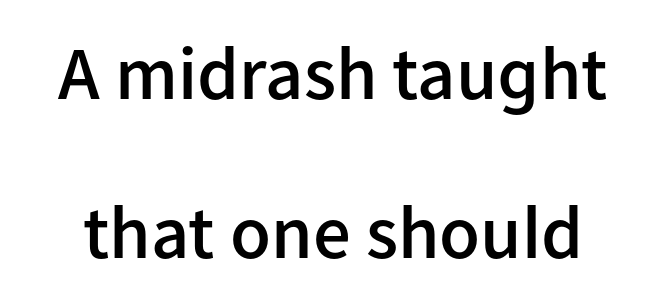
{"serif": "no", "italic": "no", "bold": "semi", "weight": "semibold", "width": "normal", "stroke_contrast": "low", "x_height": "medium", "monospaced": "no", "underline": "no", "line_spacing": "loose", "line_spacing_ratio": 2.12, "letter_spacing": "normal", "letter_spacing_em": 0.0, "glyph_px": 75}
